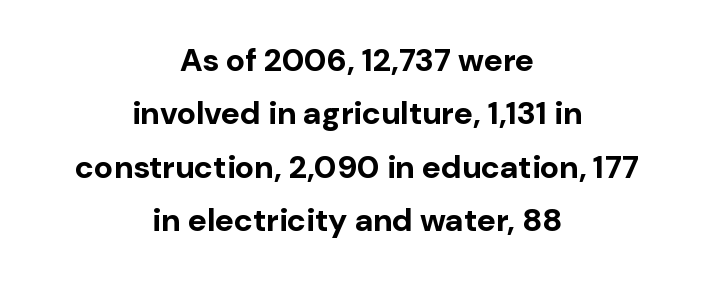
The image shows 32 px bold sans-serif type, upright; set centered, normal line spacing (1.67x), normal letter spacing, not underlined; low stroke contrast and a medium x-height.
